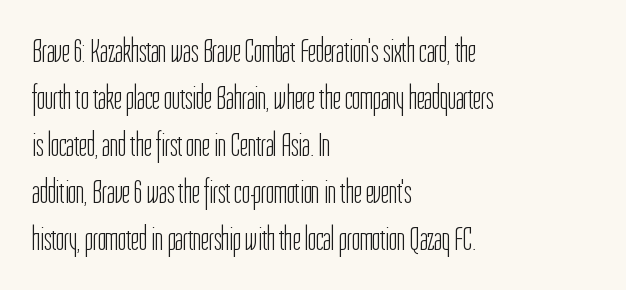
Note the varied advance widths — an 'i' is clearly narrower than an 'm'. Ascenders rise straight up at ninety degrees. Typeset ragged right — the left edge is the straight one. Plain, unruled lines of type. The rendering keeps characters at their native spacing. Font category for this specimen: sans-serif.
